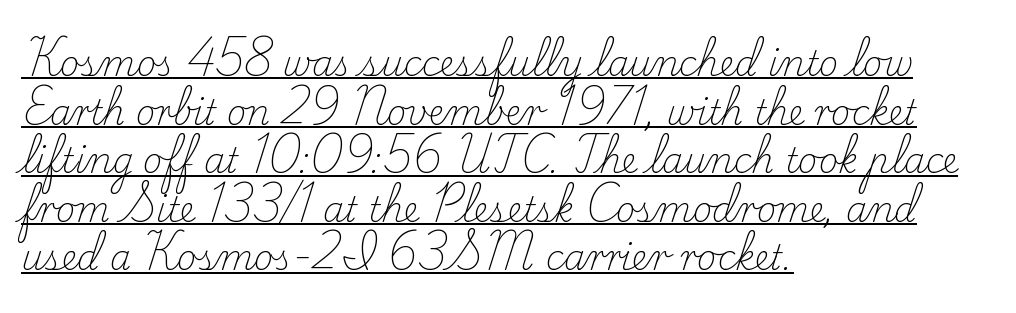
{"serif": "yes", "bold": "no", "weight": "light", "width": "normal", "stroke_contrast": "low", "x_height": "small", "monospaced": "no", "underline": "yes", "align": "left", "line_spacing": "normal", "line_spacing_ratio": 1.43, "letter_spacing": "normal", "letter_spacing_em": 0.0, "glyph_px": 34}
